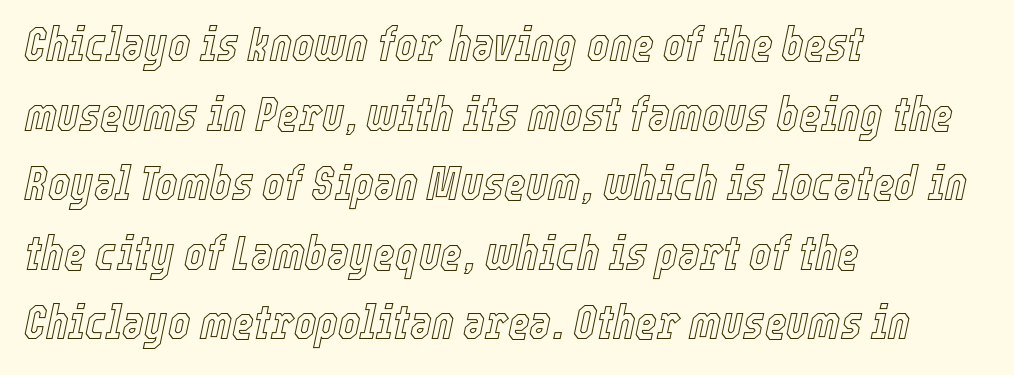
{"italic": "yes", "lean": "right", "slant_degrees": 12, "width": "condensed", "x_height": "medium", "monospaced": "no", "underline": "no", "align": "left", "line_spacing": "normal", "line_spacing_ratio": 1.48, "letter_spacing": "normal", "letter_spacing_em": 0.0, "glyph_px": 47}
